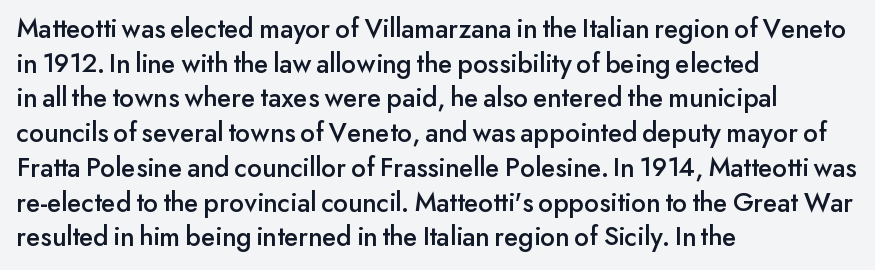
Glance below the letters and you will spot only blank space. Serifs: no, the terminals of the letterforms are clean. Nope, not italic — everything's standing straight. The face used here is proportionally spaced, like ordinary book or web type. Observe the ordinary spacing: letters are neighbours, not strangers.
